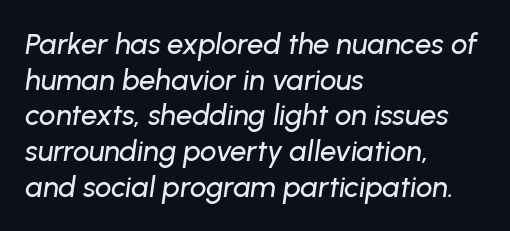
Here the designer chose a conventional face with non-uniform glyph widths. Bare-footed words on every line. The face used here is rendered with its standard letterfit. You can tell it's italic because the verticals aren't actually vertical.
